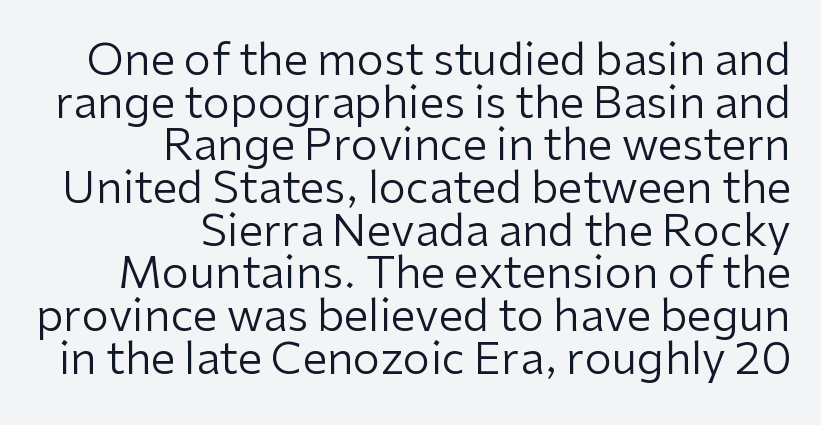
The image shows 44 px regular-weight sans-serif type, upright; set right-aligned, tight line spacing (0.97x), normal letter spacing, not underlined; low stroke contrast and a medium x-height.
